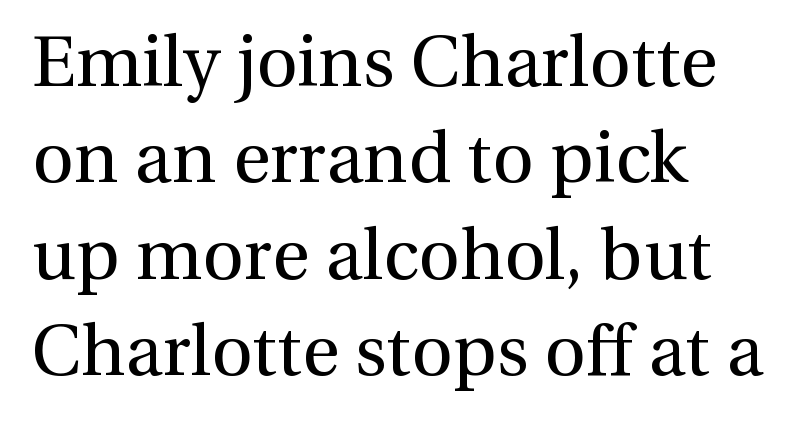
The image shows 72 px regular-weight serif type, upright; set left-aligned, normal line spacing (1.34x), normal letter spacing, not underlined; a medium x-height.
